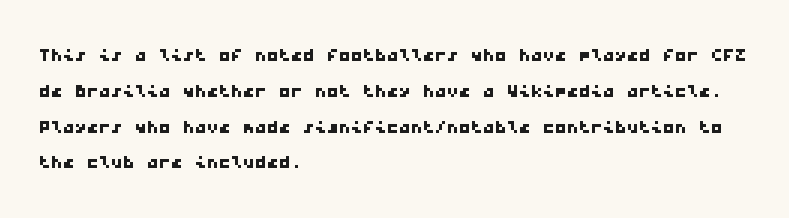
Check the space under the baseline: it is left empty. Successive baselines arrive at the customary interval. No extra tracking has been applied to these lines. The paragraph has a hard left edge and a soft right edge.
